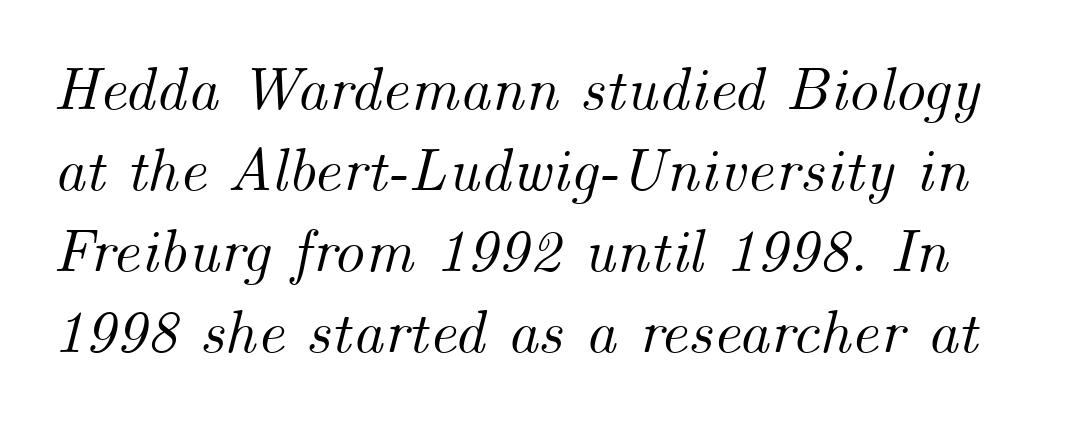
Q: Is the text italic (slanted)? A: Yes, it leans right by about 14 degrees.
Q: Is the text underlined? A: No.
Q: Is the spacing between letters normal or unusually wide? A: Normal.
Q: Is the spacing between lines tight, normal or loose? A: Normal.
Q: Width (condensed, normal, or wide)? A: Normal.
Q: Stroke contrast? A: Medium.
Q: x-height? A: Small.
Q: Monospaced? A: No.
